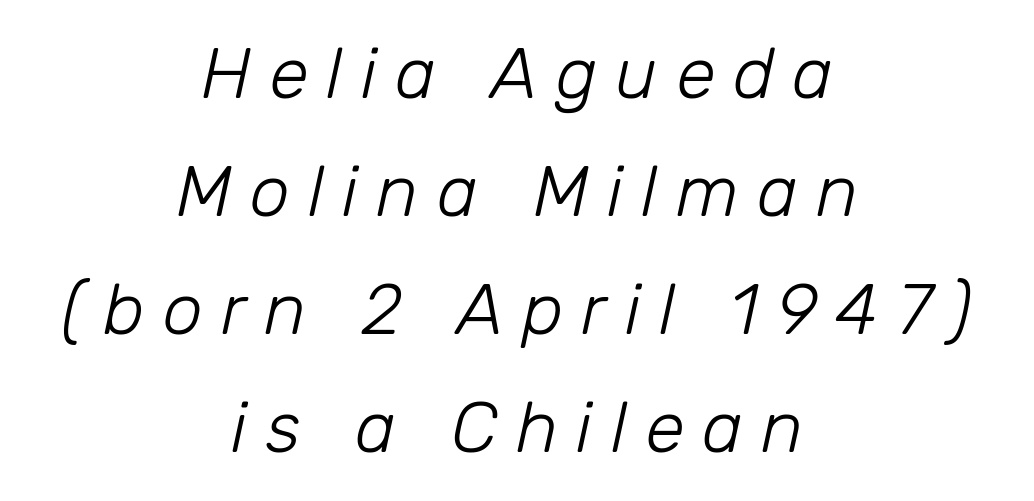
The image shows 72 px light type, italic (leaning right); set centered, normal line spacing (1.64x), unusually wide letter spacing (+0.25 em), not underlined; low stroke contrast and a medium x-height.
